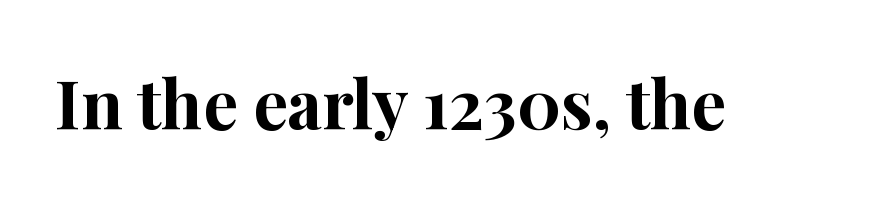
{"serif": "yes", "italic": "no", "bold": "yes", "weight": "bold", "width": "normal", "stroke_contrast": "high", "x_height": "medium", "monospaced": "no", "underline": "no", "letter_spacing": "normal", "letter_spacing_em": 0.0, "glyph_px": 68}
